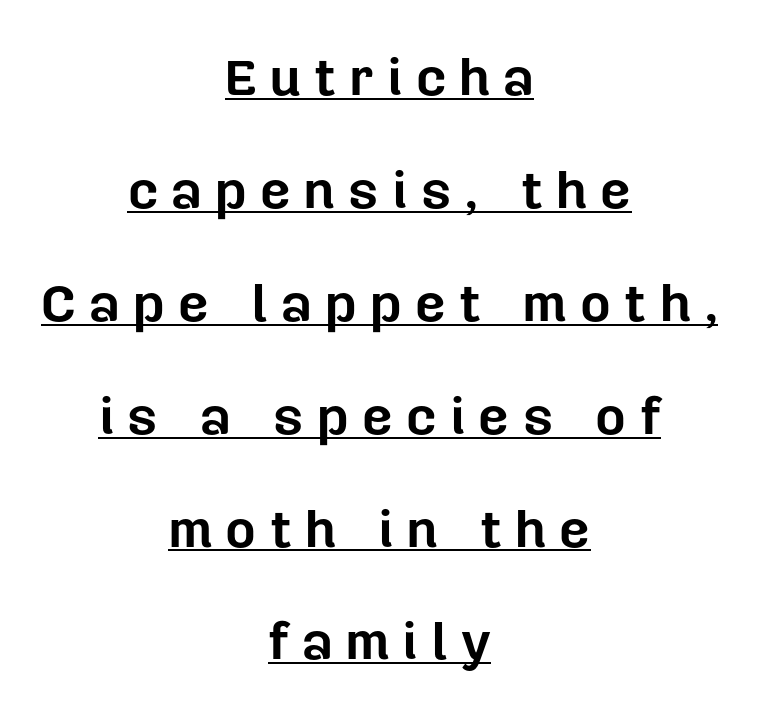
Proportional: the letters do not fall into vertical columns. Does extra space separate the letters? Yes, quite a lot of it. No feet cap the strokes, marking this as sans-serif type. Rows of type keep a wide berth in the vertical direction. Compared with a flush-left layout, this one balances lines on the center instead. A dark, heavy texture on the line: the type is bold.
